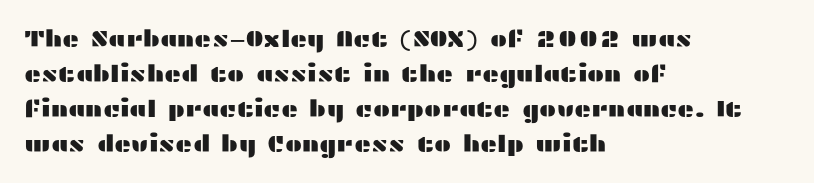
The image shows 23 px text type, upright; set left-aligned, normal line spacing (1.52x), normal letter spacing, not underlined.
